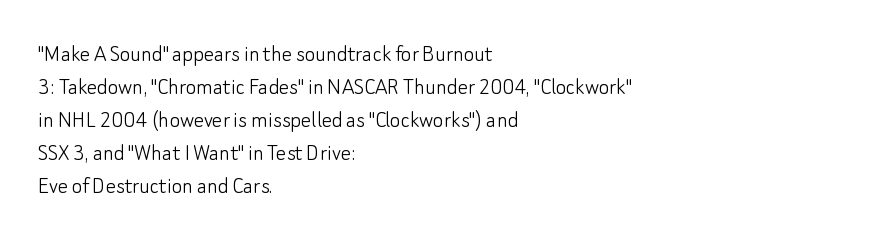
{"italic": "no", "bold": "no", "underline": "no", "align": "left", "line_spacing": "normal", "line_spacing_ratio": 1.32, "letter_spacing": "normal", "letter_spacing_em": 0.0, "glyph_px": 25}
